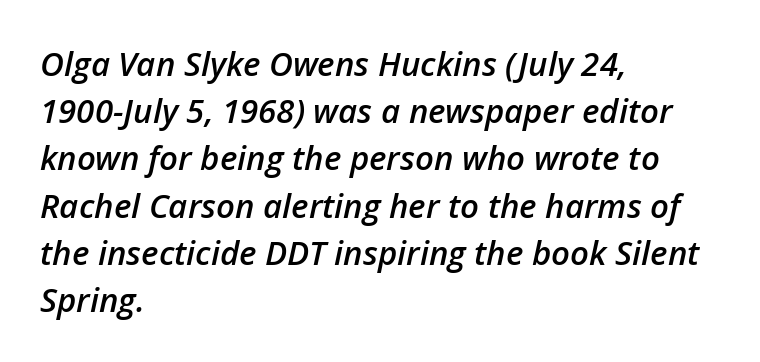
{"italic": "yes", "lean": "right", "slant_degrees": 12, "bold": "semi", "weight": "semibold", "width": "normal", "stroke_contrast": "low", "x_height": "medium", "monospaced": "no", "underline": "no", "align": "left", "line_spacing": "normal", "line_spacing_ratio": 1.43, "letter_spacing": "normal", "letter_spacing_em": 0.0, "glyph_px": 33}
